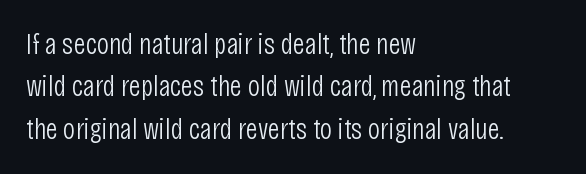
{"serif": "no", "italic": "no", "bold": "no", "weight": "light", "width": "condensed", "stroke_contrast": "low", "x_height": "large", "monospaced": "no", "underline": "no", "align": "left", "line_spacing": "normal", "line_spacing_ratio": 1.41, "letter_spacing": "normal", "letter_spacing_em": 0.0, "glyph_px": 30}
